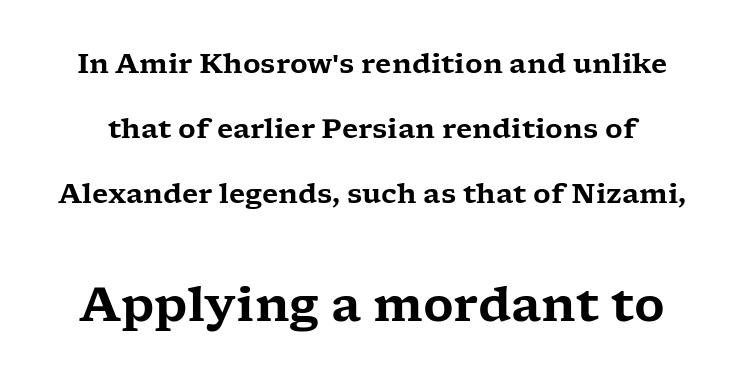
Q: Is the text italic (slanted)? A: No, it is upright.
Q: Is the typeface a serif or a sans-serif typeface? A: Serif.
Q: Is the text underlined? A: No.
Q: Is the spacing between letters normal or unusually wide? A: Normal.
Q: Is the spacing between lines tight, normal or loose? A: Loose.
Q: Which block of text is set in a larger size, the first (top) or the second (bottom)? A: The second (bottom) one.
Q: Width (condensed, normal, or wide)? A: Wide.
Q: Stroke contrast? A: Low.
Q: x-height? A: Medium.
Q: Monospaced? A: No.
